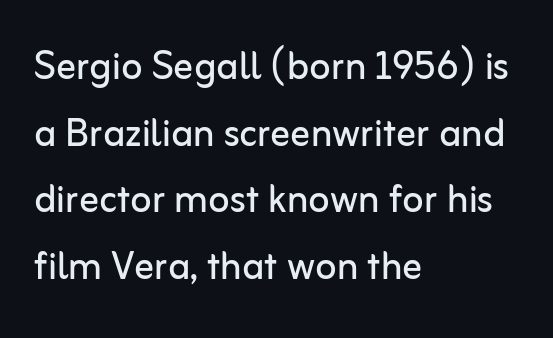
{"serif": "no", "italic": "no", "bold": "no", "weight": "regular", "width": "normal", "stroke_contrast": "low", "x_height": "medium", "monospaced": "no", "underline": "no", "align": "left", "line_spacing": "normal", "line_spacing_ratio": 1.36, "letter_spacing": "normal", "letter_spacing_em": 0.0, "glyph_px": 49}
